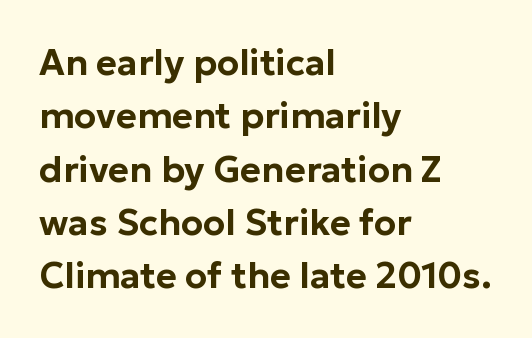
Q: Is the text italic (slanted)? A: No, it is upright.
Q: Is the typeface a serif or a sans-serif typeface? A: Sans-serif.
Q: Is the text underlined? A: No.
Q: How is the paragraph aligned? A: Left-aligned.
Q: Is the spacing between letters normal or unusually wide? A: Normal.
Q: Is the spacing between lines tight, normal or loose? A: Normal.
Q: Width (condensed, normal, or wide)? A: Normal.
Q: Stroke contrast? A: Low.
Q: x-height? A: Medium.
Q: Monospaced? A: No.
